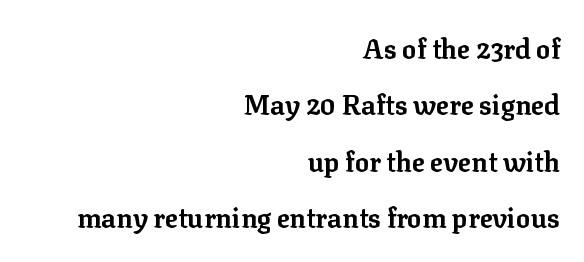
Right-aligned paragraph, ragged on the left. Ascenders rise straight up at ninety degrees. Only glyphs here, with clear space below each row. Whoever set this chose breathing room over compactness in the vertical rhythm.
